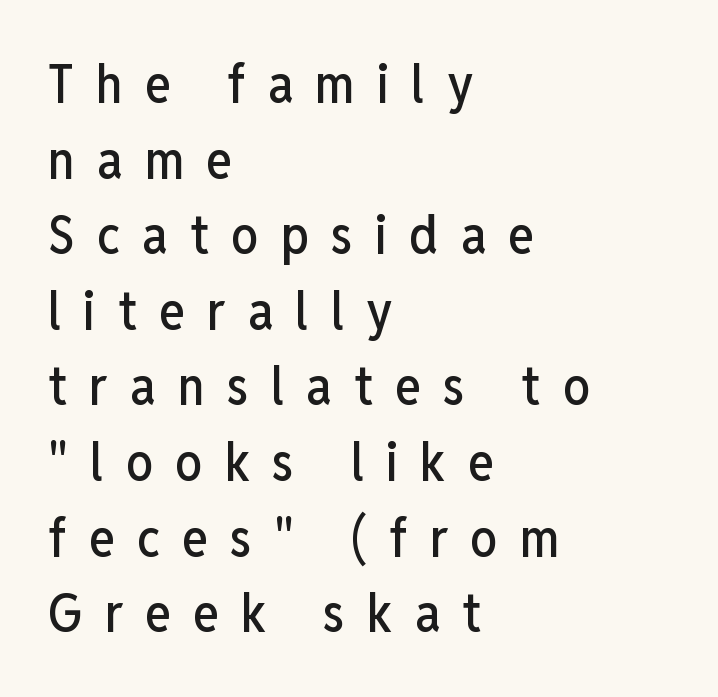
{"serif": "no", "italic": "no", "width": "condensed", "stroke_contrast": "low", "x_height": "medium", "monospaced": "no", "underline": "no", "align": "left", "line_spacing": "normal", "line_spacing_ratio": 1.4, "letter_spacing": "wide", "letter_spacing_em": 0.41, "glyph_px": 54}
